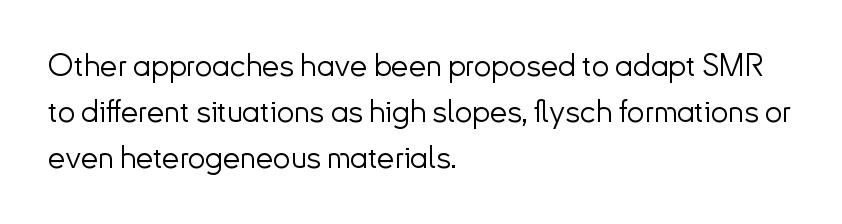
Q: Is the text bold? A: No.
Q: Is the text italic (slanted)? A: No, it is upright.
Q: Is the typeface a serif or a sans-serif typeface? A: Sans-serif.
Q: Is the text underlined? A: No.
Q: How is the paragraph aligned? A: Left-aligned.
Q: Is the spacing between letters normal or unusually wide? A: Normal.
Q: Is the spacing between lines tight, normal or loose? A: Normal.
Q: Width (condensed, normal, or wide)? A: Normal.
Q: Stroke contrast? A: Low.
Q: x-height? A: Small.
Q: Monospaced? A: No.
